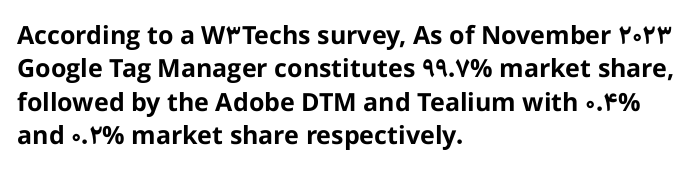
{"italic": "no", "bold": "yes", "underline": "no", "align": "left", "line_spacing": "normal", "line_spacing_ratio": 1.34, "letter_spacing": "normal", "letter_spacing_em": 0.0, "glyph_px": 25}
